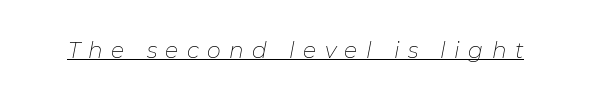
The image shows 22 px text type, italic (leaning right); set unusually wide letter spacing (+0.38 em), underlined.
